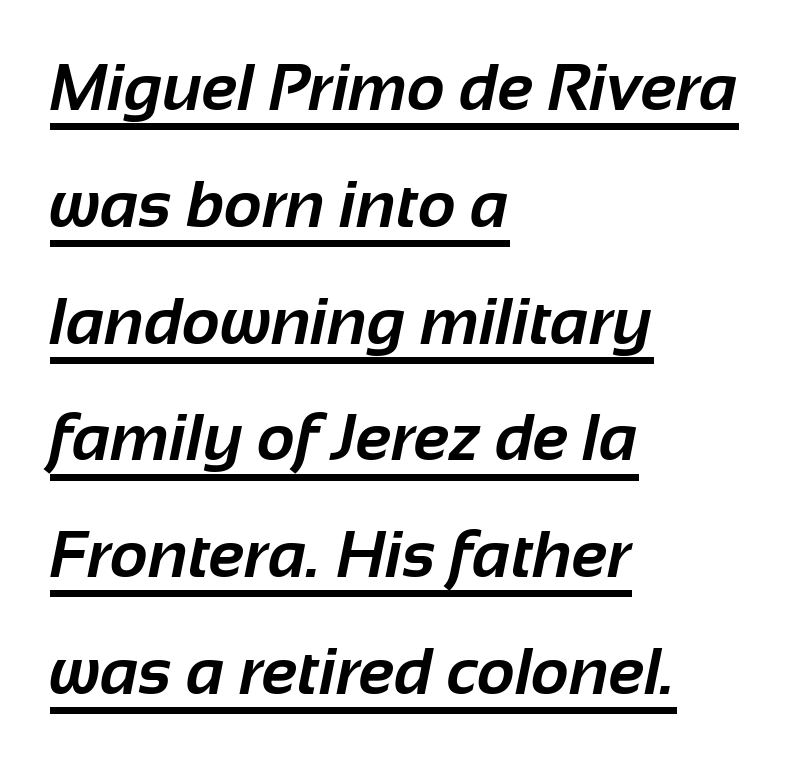
The image shows 66 px bold sans-serif type; set left-aligned, line spacing 1.77x, normal letter spacing, underlined; low stroke contrast and a medium x-height.
